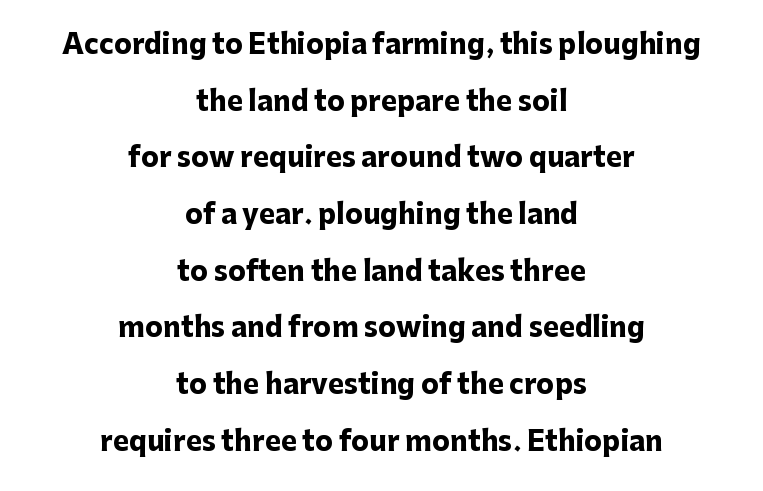
Q: Is the text bold? A: Yes.
Q: Is the text italic (slanted)? A: No, it is upright.
Q: Is the text underlined? A: No.
Q: How is the paragraph aligned? A: Centered.
Q: Is the spacing between letters normal or unusually wide? A: Normal.
Q: Is the spacing between lines tight, normal or loose? A: Loose.
